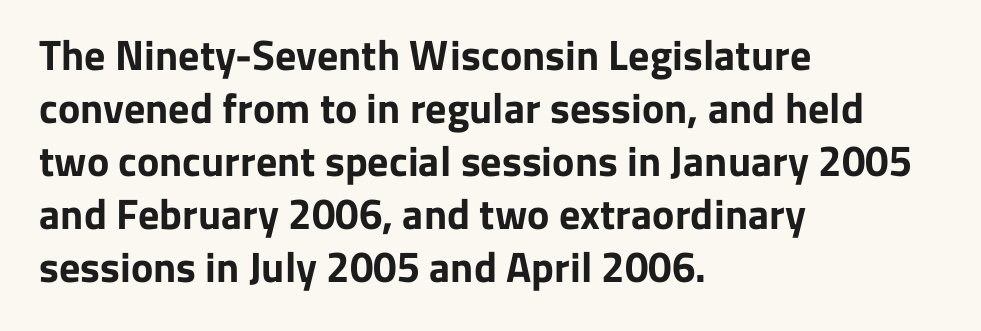
The image shows 42 px bold sans-serif type, upright; set left-aligned, normal line spacing (1.26x), normal letter spacing, not underlined; low stroke contrast and a medium x-height.
